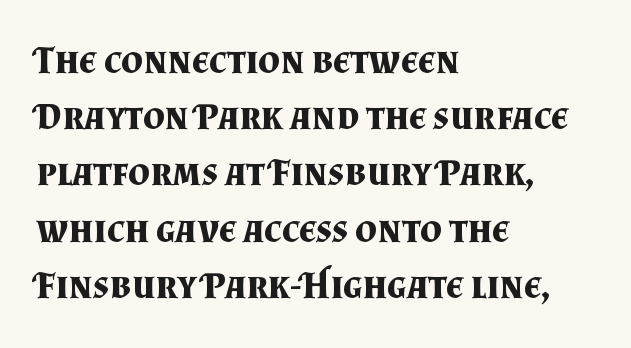
{"serif": "yes", "italic": "no", "bold": "yes", "weight": "bold", "width": "normal", "stroke_contrast": "medium", "x_height": "small", "monospaced": "no", "underline": "no", "align": "left", "line_spacing": "normal", "line_spacing_ratio": 1.48, "letter_spacing": "normal", "letter_spacing_em": 0.0, "glyph_px": 38}
